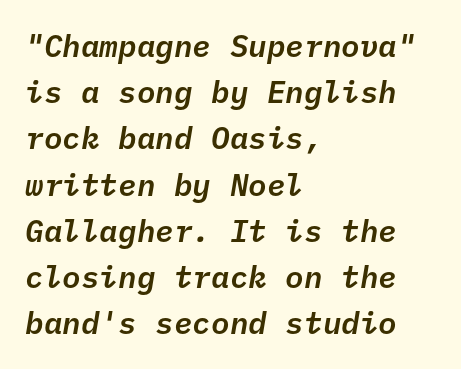
The letters march in equal steps, a hallmark of fixed-pitch type. Tracking here is standard; glyphs follow each other at the usual distance. Leading: standard. Rendered with sloped, italic letterforms.
